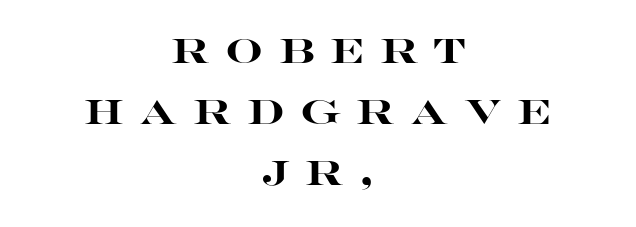
I'd describe the lettering as bold — thick and assertive. A typesetter would mark this as roman, not italic. Underlining? Definitely not there. This sample has the flowing, uneven cadence of proportional lettering. Between one letter and the next there's a generous, obvious gap.
